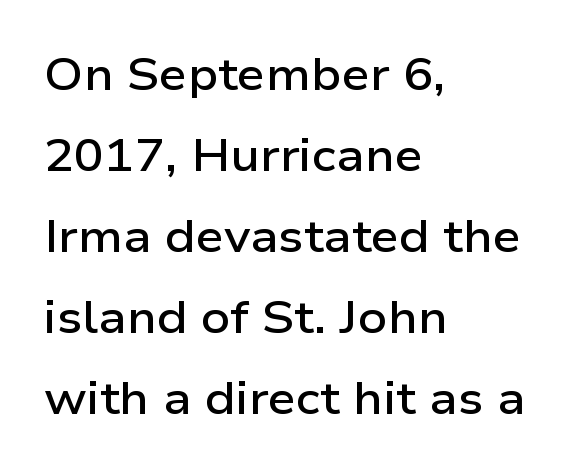
Q: Is the text bold? A: Semi-bold.
Q: Is the text italic (slanted)? A: No, it is upright.
Q: Is the typeface a serif or a sans-serif typeface? A: Sans-serif.
Q: Is the text underlined? A: No.
Q: How is the paragraph aligned? A: Left-aligned.
Q: Is the spacing between letters normal or unusually wide? A: Normal.
Q: Width (condensed, normal, or wide)? A: Wide.
Q: Stroke contrast? A: Low.
Q: x-height? A: Medium.
Q: Monospaced? A: No.
